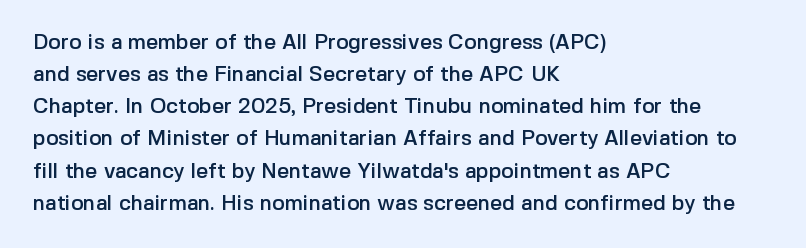
Layout note: lines flush left. The string is rendered with underlining switched off. The line texture is even and compact thanks to regular tracking. A roman cut, with each character standing at attention. The space between consecutive lines is moderate.
